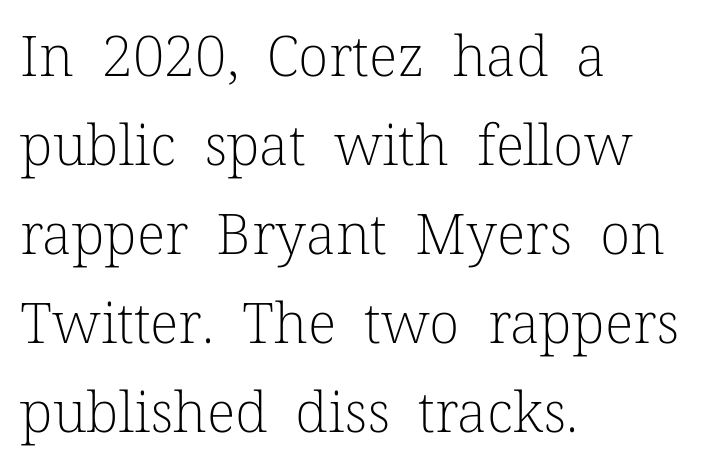
{"serif": "yes", "italic": "no", "bold": "no", "weight": "light", "width": "normal", "stroke_contrast": "low", "x_height": "medium", "monospaced": "no", "underline": "no", "align": "left", "line_spacing": "normal", "line_spacing_ratio": 1.59, "letter_spacing": "normal", "letter_spacing_em": 0.0, "glyph_px": 56}
